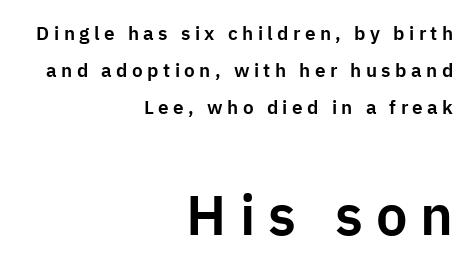
The image shows 56 px sans-serif type, upright; set right-aligned, loose line spacing (1.96x), unusually wide letter spacing (+0.23 em), not underlined; the second (bottom) block is 2.95x larger; low stroke contrast and a medium x-height.
